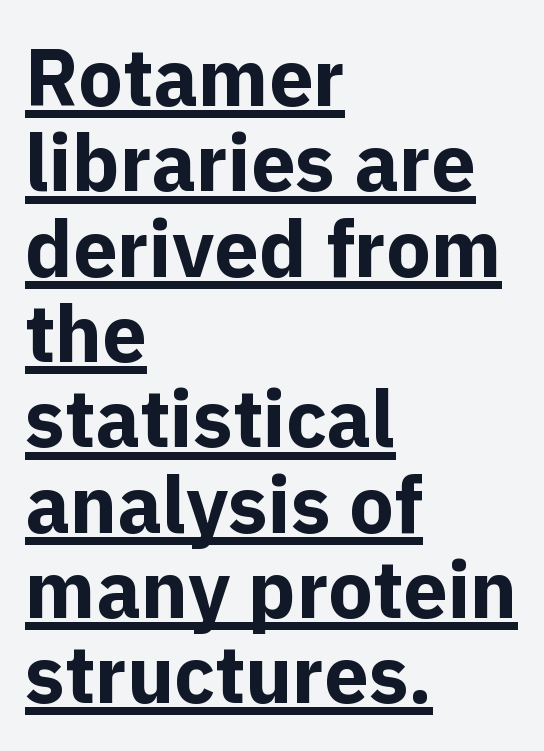
The rendering shows plain stroke endings on the letterforms — a sans-serif design. If you measured baseline to baseline, you'd find a short distance. Students, this is bold: see how much ink each stroke carries. In terms of letterspacing, this is plain default setting. All the whitespace from short lines collects on the right.
